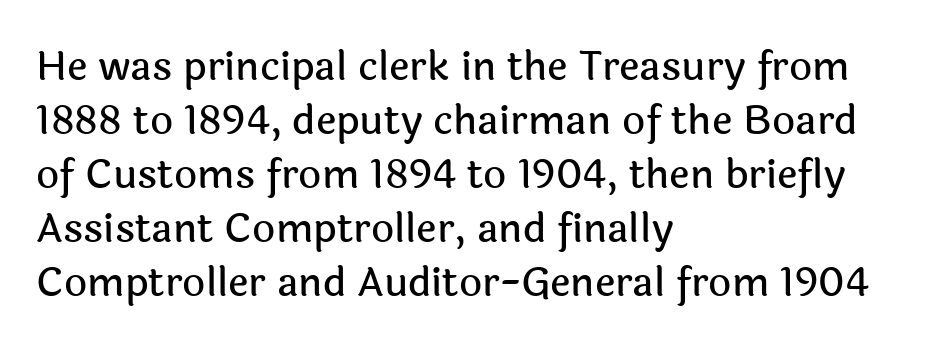
Q: Is the text italic (slanted)? A: No, it is upright.
Q: Is the typeface a serif or a sans-serif typeface? A: Sans-serif.
Q: Is the text underlined? A: No.
Q: How is the paragraph aligned? A: Left-aligned.
Q: Is the spacing between letters normal or unusually wide? A: Normal.
Q: Is the spacing between lines tight, normal or loose? A: Normal.
Q: Width (condensed, normal, or wide)? A: Normal.
Q: x-height? A: Medium.
Q: Monospaced? A: No.
